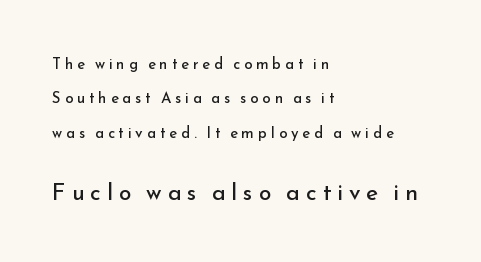
The image shows 23 px text type, upright; set left-aligned, loose line spacing (2.3x), unusually wide letter spacing (+0.26 em), not underlined; the second (bottom) block is 1.53x larger.
